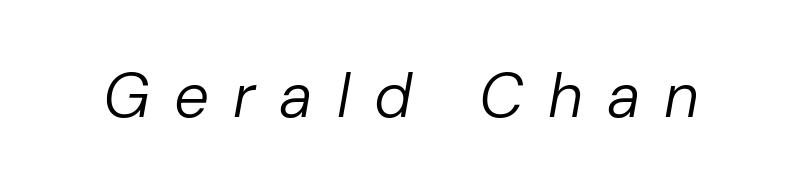
Q: Is the text bold? A: No.
Q: Is the text italic (slanted)? A: Yes, it leans right by about 10 degrees.
Q: Is the text underlined? A: No.
Q: Is the spacing between letters normal or unusually wide? A: Unusually wide.
Q: Width (condensed, normal, or wide)? A: Normal.
Q: Stroke contrast? A: Low.
Q: x-height? A: Medium.
Q: Monospaced? A: No.
